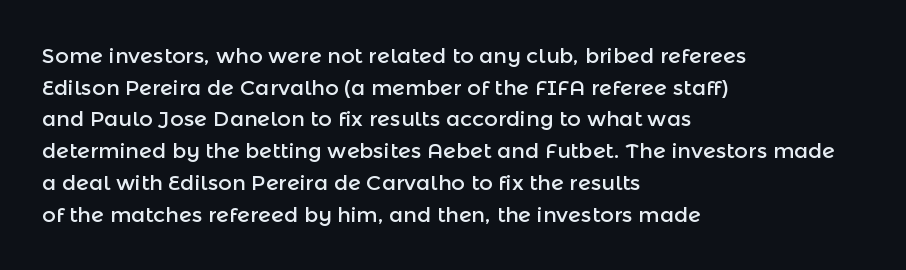
The image shows 21 px text type, upright; set left-aligned, normal line spacing (1.51x), normal letter spacing, not underlined.
